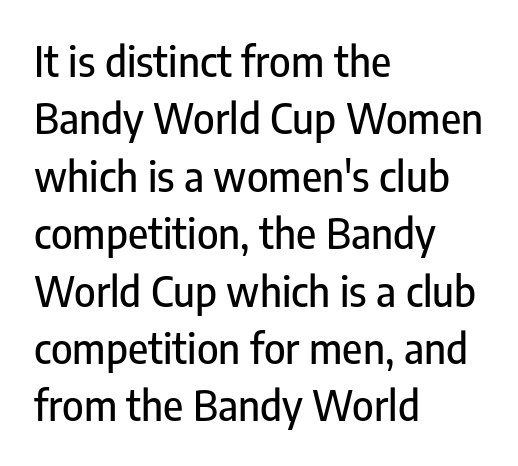
The image shows 41 px condensed sans-serif type, upright; set left-aligned, normal line spacing (1.4x), normal letter spacing, not underlined; low stroke contrast and a medium x-height.
